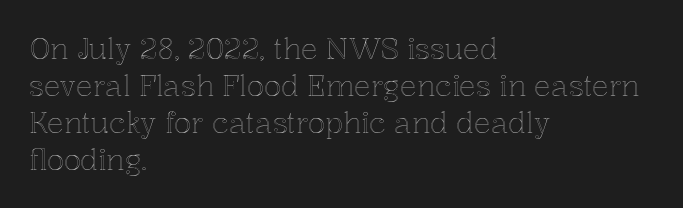
The image shows 28 px text type, upright; set left-aligned, normal line spacing (1.32x), normal letter spacing, not underlined; a medium x-height.
